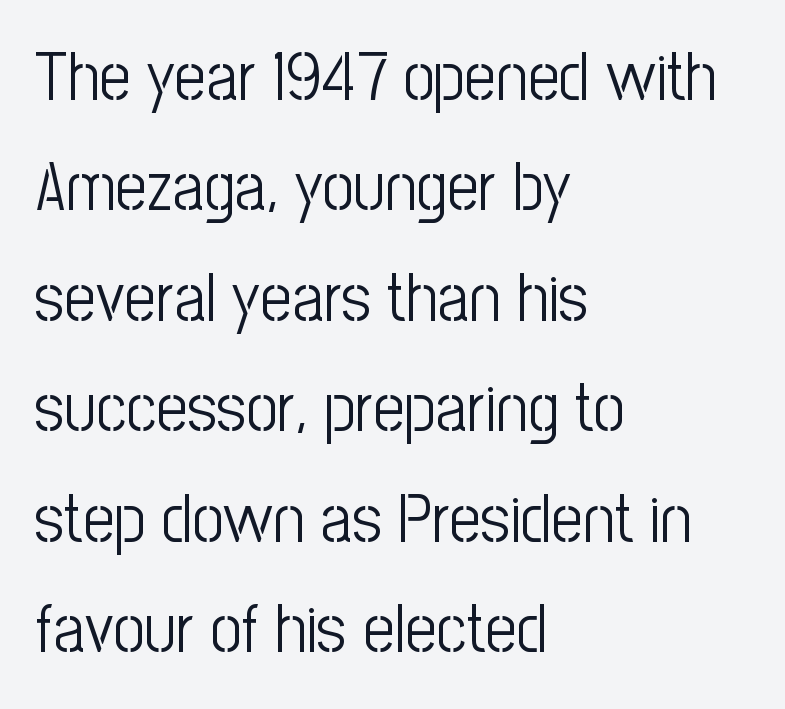
Only glyphs here, with clear space below each row. Is this a sans? Yes — the strokes have no serifs. Note the varied advance widths — an 'i' is clearly narrower than an 'm'. This rendering leaves character spacing at its baseline value.
